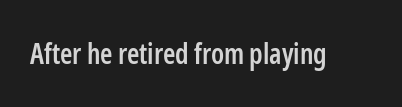
The image shows 28 px semibold, condensed sans-serif type, upright; set normal letter spacing, not underlined; low stroke contrast and a medium x-height.
